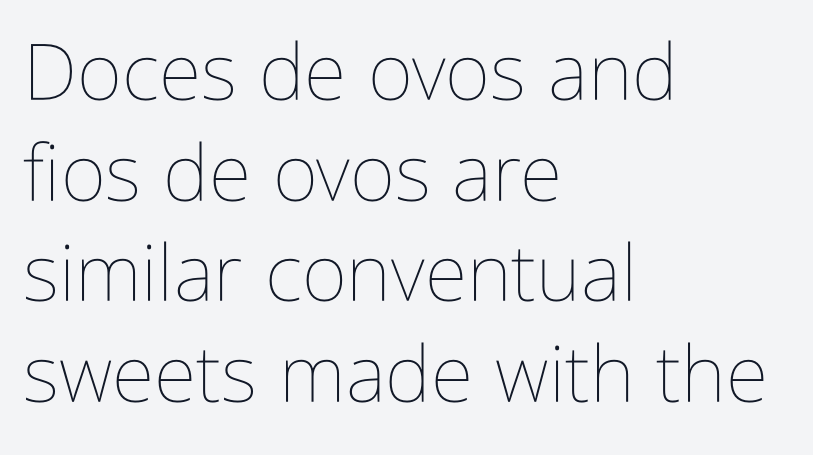
Reading down the block, your eye returns to a fixed left position each line. Vertical strokes here are truly vertical. Successive baselines arrive at the customary interval. Character widths vary here, with narrow letters taking less room than wide ones. No heavy texture on the line: the type isn't bold.
